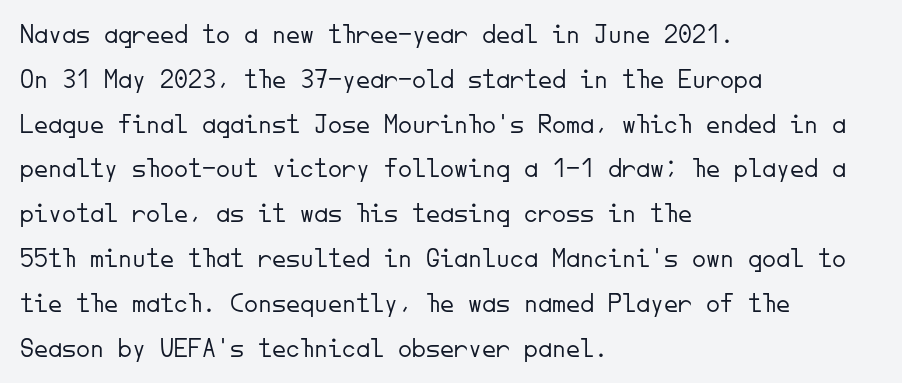
The image shows 28 px light sans-serif type, upright, monospaced; set left-aligned, normal line spacing (1.6x), normal letter spacing, not underlined; low stroke contrast and a small x-height.
